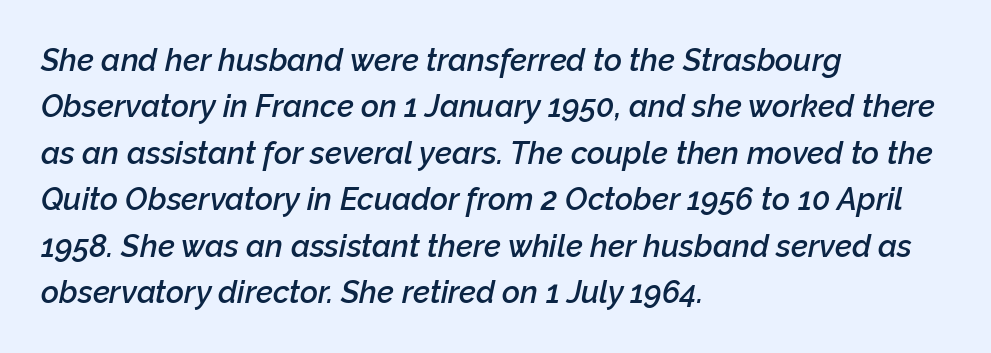
Q: Is the text bold? A: Semi-bold.
Q: Is the text italic (slanted)? A: Yes, it leans right by about 12 degrees.
Q: Is the text underlined? A: No.
Q: How is the paragraph aligned? A: Left-aligned.
Q: Is the spacing between letters normal or unusually wide? A: Normal.
Q: Is the spacing between lines tight, normal or loose? A: Normal.
Q: Width (condensed, normal, or wide)? A: Normal.
Q: Stroke contrast? A: Low.
Q: x-height? A: Medium.
Q: Monospaced? A: No.
